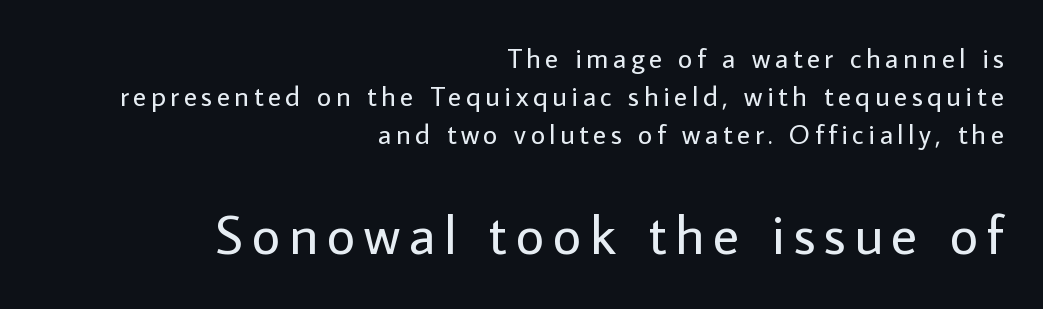
{"serif": "no", "italic": "no", "bold": "no", "weight": "regular", "width": "normal", "stroke_contrast": "low", "x_height": "medium", "monospaced": "no", "underline": "no", "align": "right", "line_spacing": "normal", "line_spacing_ratio": 1.36, "larger_block": "second", "size_ratio": 1.96, "glyph_px": 55}
